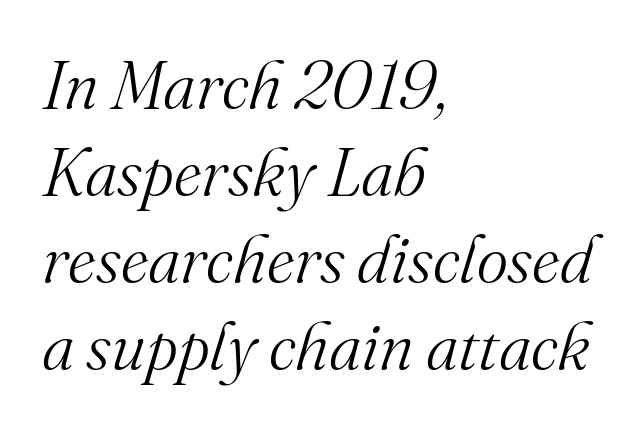
{"serif": "yes", "italic": "yes", "lean": "right", "slant_degrees": 16, "bold": "no", "weight": "light", "width": "normal", "stroke_contrast": "medium", "x_height": "small", "monospaced": "no", "underline": "no", "align": "left", "line_spacing": "normal", "line_spacing_ratio": 1.3, "letter_spacing": "normal", "letter_spacing_em": 0.0, "glyph_px": 67}
